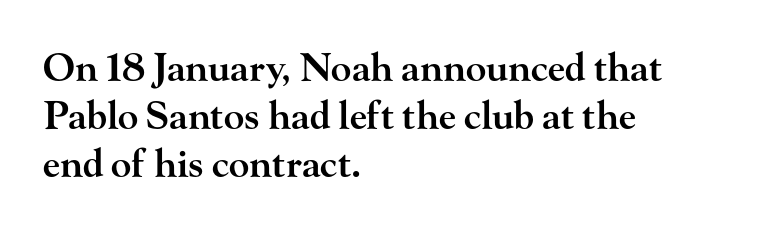
Notice how descenders clear the ascenders below comfortably — that's standard leading. Moderately thickened strokes mark this as semibold type. Do the characters align in a grid? No, the font is proportional. Nothing unusual about the tracking: characters are spaced as the font intends. This rendering uses left alignment, leaving the right contour irregular. Posture: upright roman.
